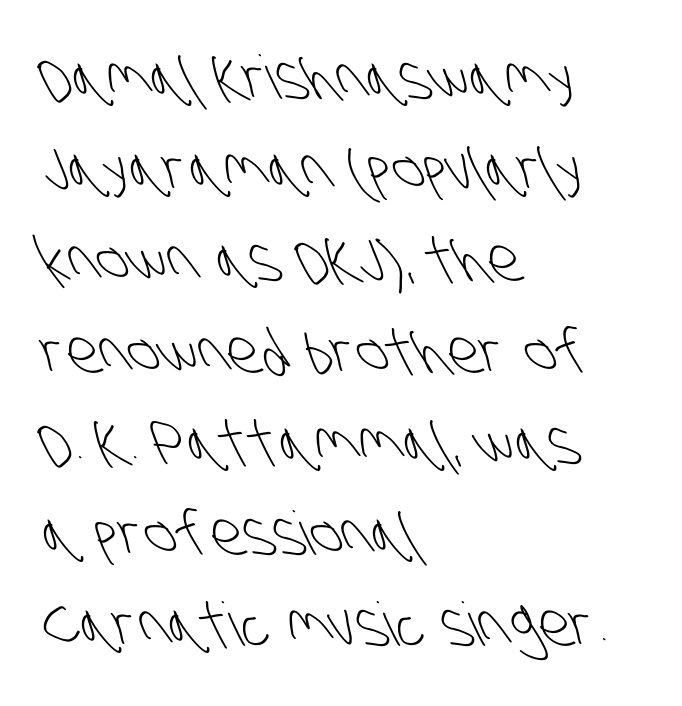
The image shows 60 px light, condensed sans-serif type; set left-aligned, normal line spacing (1.52x), normal letter spacing, not underlined; low stroke contrast and a large x-height.
